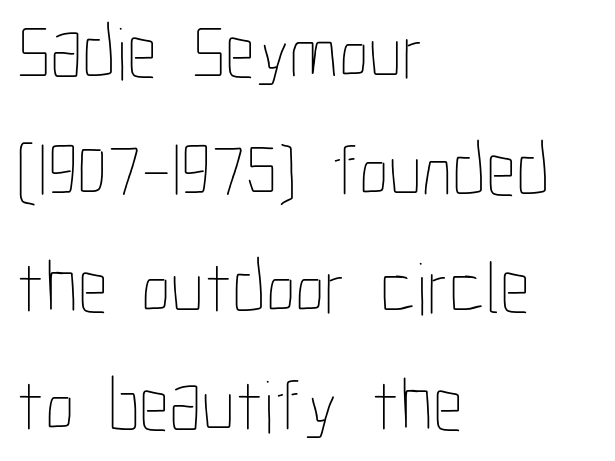
The image shows 75 px thin, condensed type, upright; set left-aligned, normal line spacing (1.57x), normal letter spacing, not underlined; low stroke contrast and a medium x-height.
